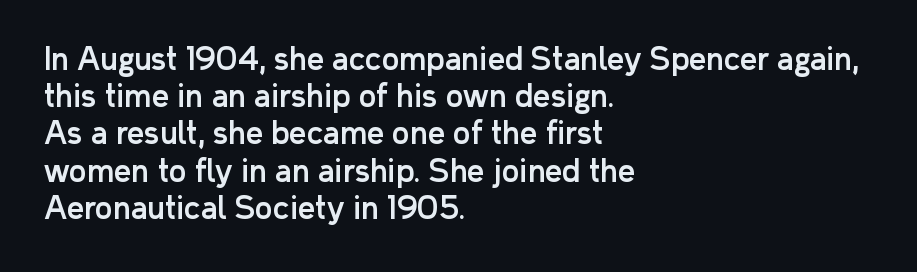
The image shows 30 px sans-serif type, upright; set left-aligned, line spacing 1.24x, normal letter spacing, not underlined; low stroke contrast and a medium x-height.
